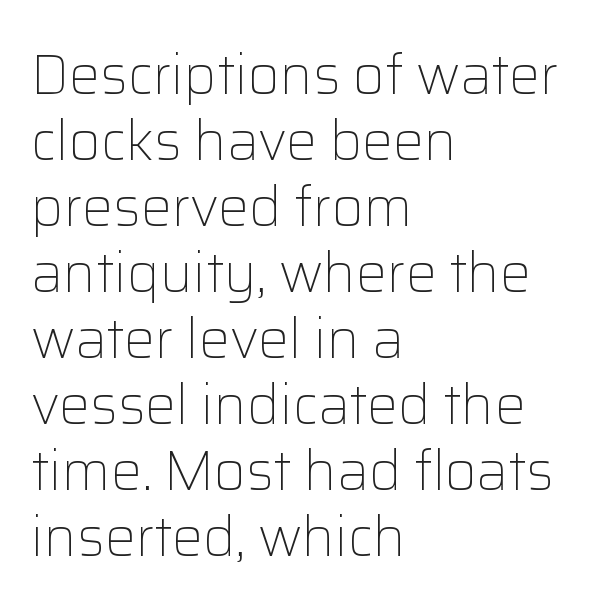
Q: Is the text bold? A: No.
Q: Is the text italic (slanted)? A: No, it is upright.
Q: Is the typeface a serif or a sans-serif typeface? A: Sans-serif.
Q: Is the text underlined? A: No.
Q: How is the paragraph aligned? A: Left-aligned.
Q: Is the spacing between letters normal or unusually wide? A: Normal.
Q: Width (condensed, normal, or wide)? A: Normal.
Q: Stroke contrast? A: Low.
Q: x-height? A: Medium.
Q: Monospaced? A: No.
